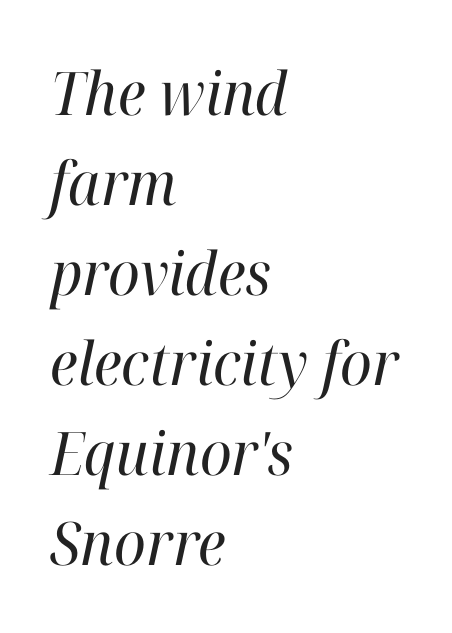
The designer went with a serif here, giving each stem small feet. If you drew a ruler down the left edge, every line would touch it. The passage shown stacks its lines at a standard gap. Letter spacing: default. Descenders are the only things crossing below the line. The rendering uses natural spacing where letterforms have individual widths.
